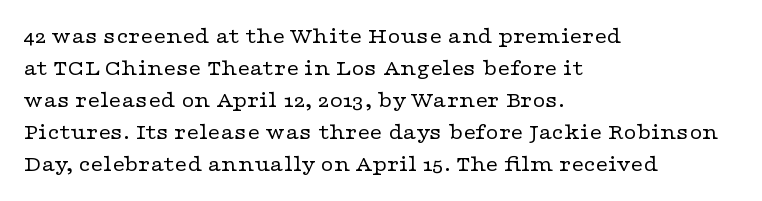
The image shows 22 px text type, upright; set left-aligned, normal line spacing (1.45x), normal letter spacing, not underlined.
